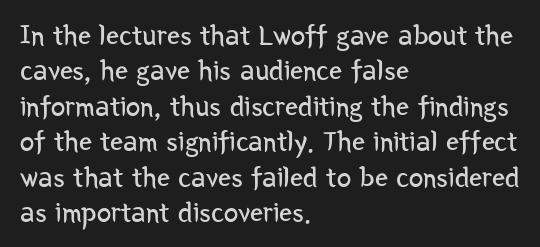
Q: Is the text bold? A: No.
Q: Is the text italic (slanted)? A: No, it is upright.
Q: Is the typeface a serif or a sans-serif typeface? A: Sans-serif.
Q: Is the text underlined? A: No.
Q: How is the paragraph aligned? A: Left-aligned.
Q: Is the spacing between letters normal or unusually wide? A: Normal.
Q: Width (condensed, normal, or wide)? A: Condensed.
Q: Stroke contrast? A: Low.
Q: x-height? A: Medium.
Q: Monospaced? A: No.
